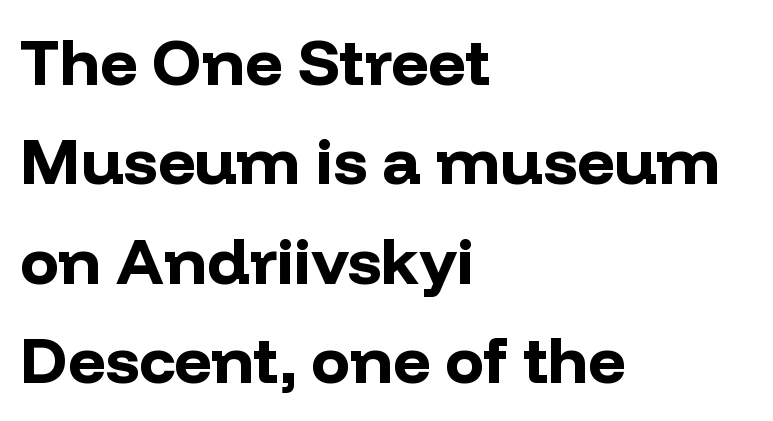
The image shows 65 px bold sans-serif type, upright; set left-aligned, normal line spacing (1.53x), normal letter spacing, not underlined; low stroke contrast and a medium x-height.
